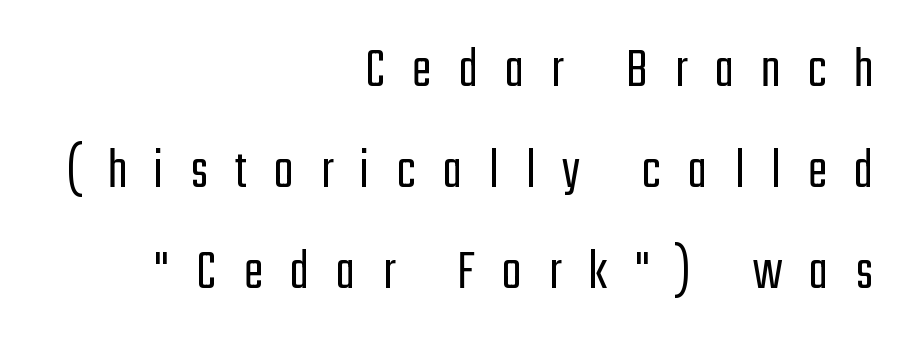
Q: Is the text bold? A: No.
Q: Is the text italic (slanted)? A: No, it is upright.
Q: Is the typeface a serif or a sans-serif typeface? A: Sans-serif.
Q: Is the text underlined? A: No.
Q: How is the paragraph aligned? A: Right-aligned.
Q: Is the spacing between letters normal or unusually wide? A: Unusually wide.
Q: Width (condensed, normal, or wide)? A: Condensed.
Q: Stroke contrast? A: Low.
Q: x-height? A: Medium.
Q: Monospaced? A: No.
